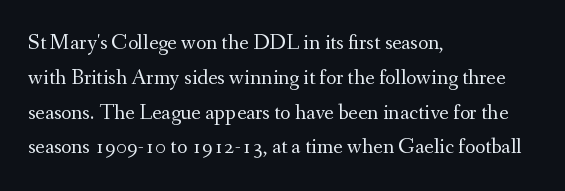
The image shows 22 px text type, upright; set left-aligned, normal line spacing (1.58x), normal letter spacing, not underlined.
